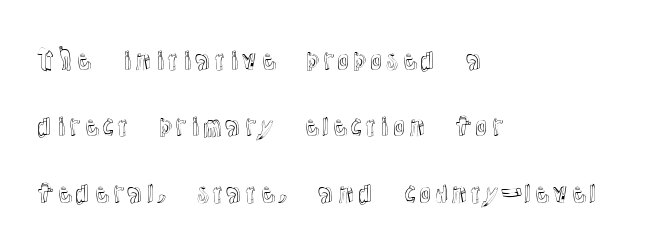
In terms of posture, this sample is upright. Caption: standard tracking, unaltered. The lines in this sample share a left origin and differ only in where they stop. Plain, unruled lines of type. Interline gaps are noticeably wide in this sample.
